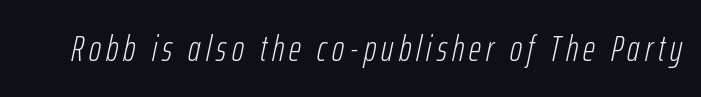
Q: Is the text bold? A: No.
Q: Is the text italic (slanted)? A: Yes, it leans right by about 12 degrees.
Q: Is the text underlined? A: No.
Q: Width (condensed, normal, or wide)? A: Condensed.
Q: Stroke contrast? A: Low.
Q: x-height? A: Medium.
Q: Monospaced? A: No.
